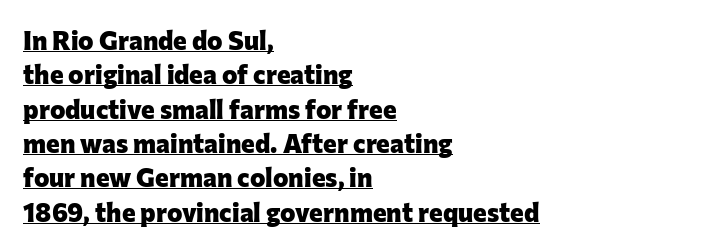
Line beginnings align vertically; line endings do not. The line-height multiplier appears to be the usual default. Characters remain perfectly vertical along every line. The passage shown has conventional tracking throughout.
